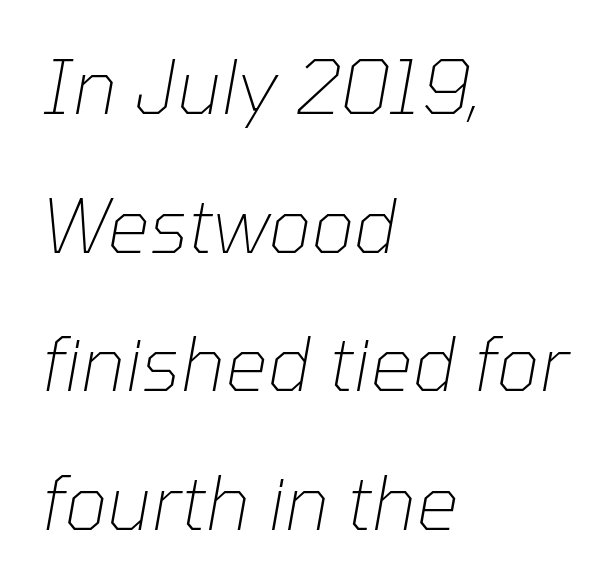
In CSS terms this would be text-align: left. The specimen omits any rule beneath the text block's lines. The horizontal fit of the characters is conventional and even. This sample uses an oblique cut, with every glyph tilted off the vertical.
